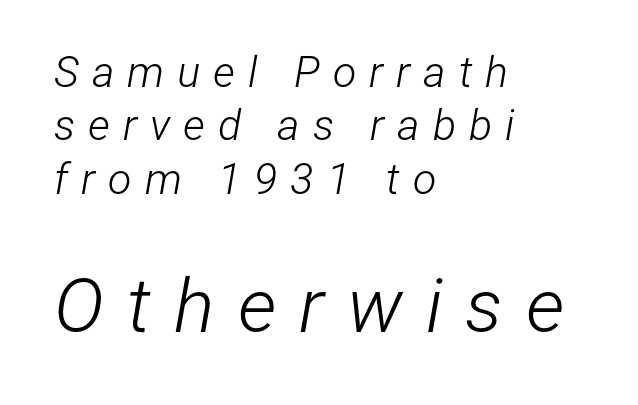
Quick note: italic. The passage shown is not underscored anywhere. The emphasis by scale lands on block number two, below. Stroke thickness stays within the range of a standard reading face or lighter. Alignment: flush left. The rendering uses natural spacing where letterforms have individual widths.
